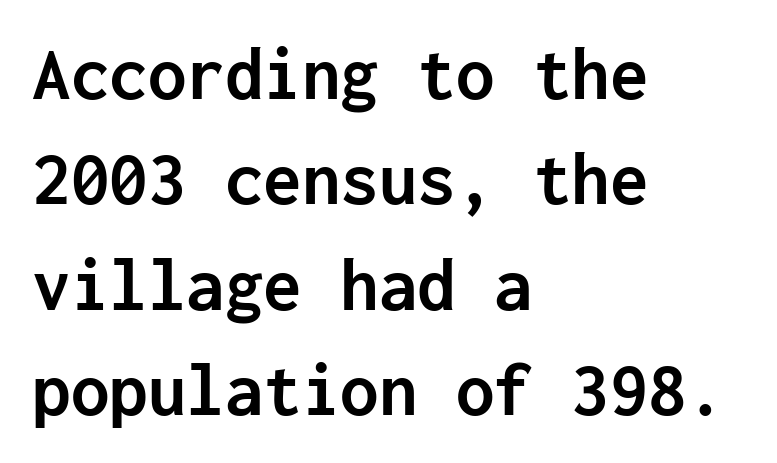
{"serif": "no", "italic": "no", "bold": "yes", "weight": "semibold", "width": "normal", "stroke_contrast": "low", "x_height": "medium", "monospaced": "yes", "underline": "no", "align": "left", "line_spacing": "normal", "line_spacing_ratio": 1.37, "letter_spacing": "normal", "letter_spacing_em": 0.0, "glyph_px": 77}
